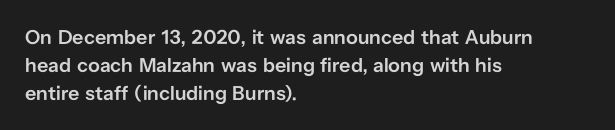
In terms of posture, this sample is upright. A typesetter would call this zero additional tracking. In terms of weight, the rendering is demibold, just under bold. One glance says typical: line gaps are just what's usual. Left-aligned paragraph, ragged on the right.
